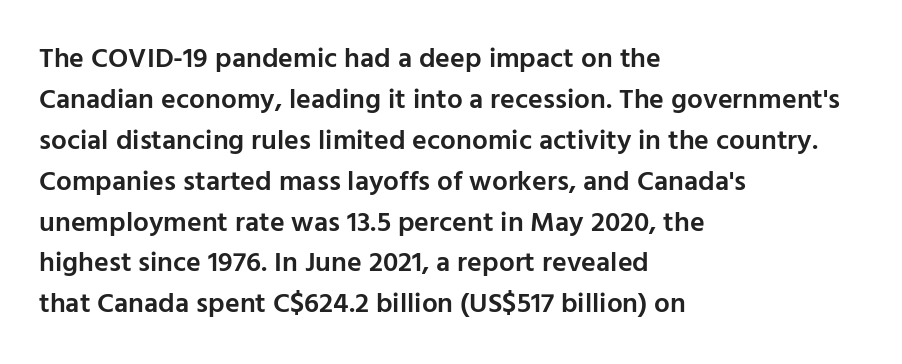
Q: Is the text bold? A: Semi-bold.
Q: Is the text italic (slanted)? A: No, it is upright.
Q: Is the typeface a serif or a sans-serif typeface? A: Sans-serif.
Q: Is the text underlined? A: No.
Q: How is the paragraph aligned? A: Left-aligned.
Q: Is the spacing between letters normal or unusually wide? A: Normal.
Q: Is the spacing between lines tight, normal or loose? A: Normal.
Q: Width (condensed, normal, or wide)? A: Normal.
Q: Stroke contrast? A: Low.
Q: x-height? A: Medium.
Q: Monospaced? A: No.
